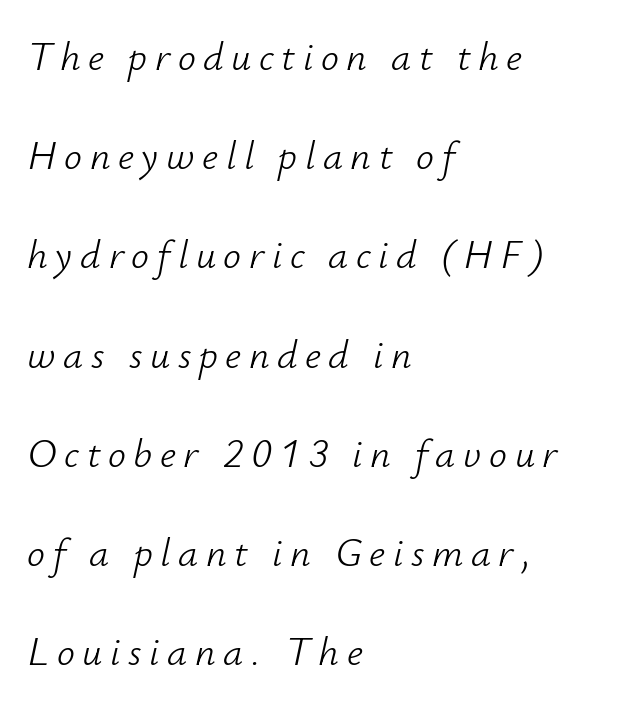
Just letters on the line, the space beneath them empty. The passage shown is typed in a proportional face where columns would drift. Ink coverage per letter is moderate at most. Typeset ragged right — the left edge is the straight one. The lettering tilts uniformly, giving the passage an italic look. In terms of leading, this rendering errs on the spacious side.
